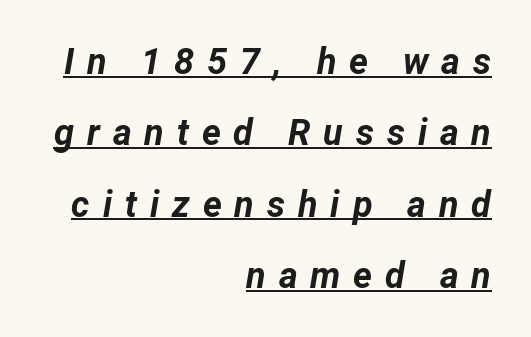
The image shows 36 px bold type, italic (leaning right); set right-aligned, loose line spacing (1.98x), unusually wide letter spacing (+0.36 em), underlined; low stroke contrast and a medium x-height.
